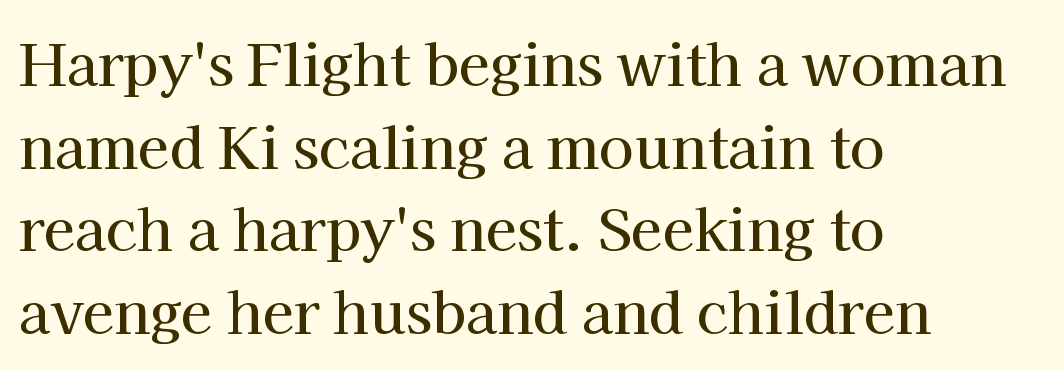
Is there any slant? The stems are plumb. Between one letter and the next there's only the usual sliver of space. Does the leading feel generous? No, just average. The gap between lines stays unmarked. The font family rendered here belongs to the serif group. Proportional: the letters do not fall into vertical columns.
